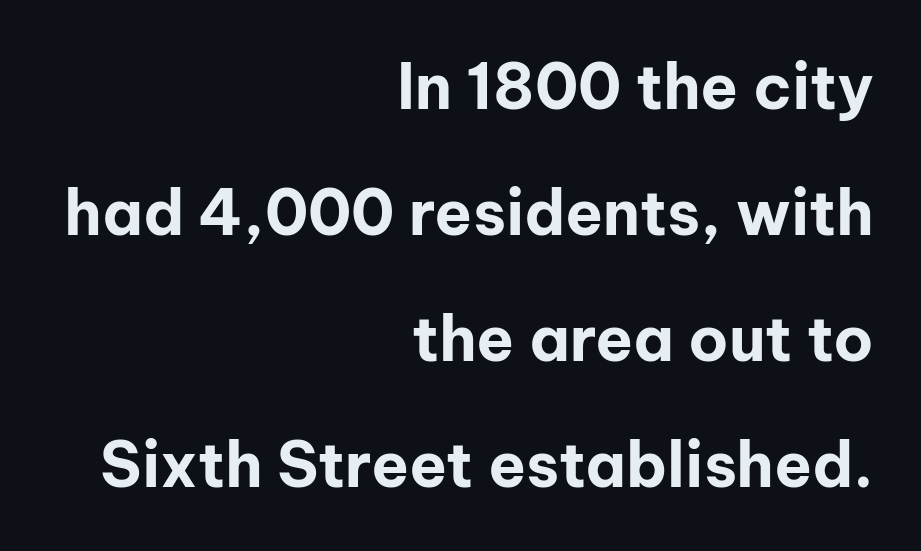
The gap between lines stays unmarked. I'd describe the lettering as bold — thick and assertive. Look at the bottom of the vertical strokes: they stop flat, with no serifs. One-word summary of the alignment: right.
